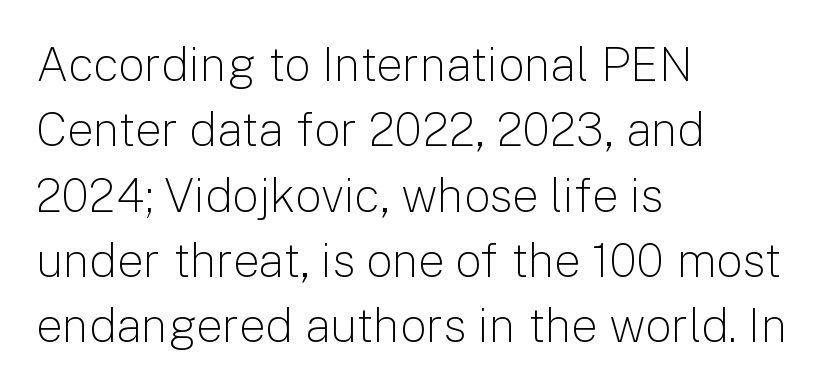
Q: Is the text bold? A: No.
Q: Is the text italic (slanted)? A: No, it is upright.
Q: Is the typeface a serif or a sans-serif typeface? A: Sans-serif.
Q: Is the text underlined? A: No.
Q: How is the paragraph aligned? A: Left-aligned.
Q: Is the spacing between letters normal or unusually wide? A: Normal.
Q: Is the spacing between lines tight, normal or loose? A: Normal.
Q: Width (condensed, normal, or wide)? A: Normal.
Q: Stroke contrast? A: Low.
Q: x-height? A: Medium.
Q: Monospaced? A: No.
